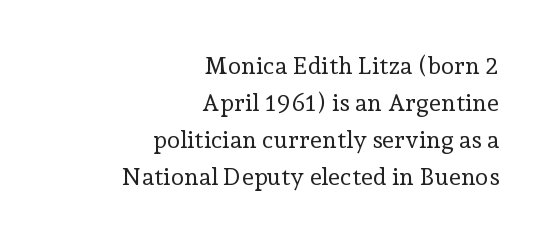
The vertical gap from one line to the next is medium. Descenders hang freely into open space. Stems and bowls with no extra thickness — not bold. Nothing unusual about the tracking: characters are spaced as the font intends. Line ends are locked; line starts wander. The typography opts for an upright posture over an oblique one.
